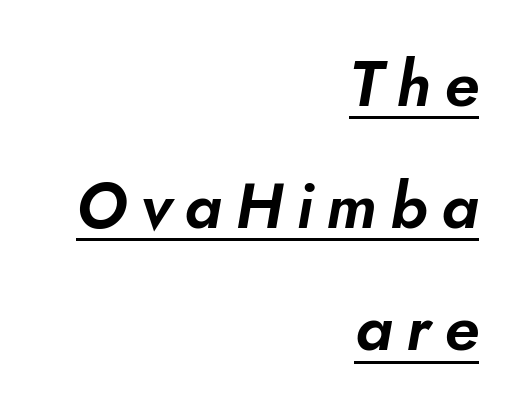
Q: Is the text italic (slanted)? A: Yes, it leans right by about 10 degrees.
Q: Is the text underlined? A: Yes.
Q: How is the paragraph aligned? A: Right-aligned.
Q: Is the spacing between letters normal or unusually wide? A: Unusually wide.
Q: Is the spacing between lines tight, normal or loose? A: Loose.
Q: Width (condensed, normal, or wide)? A: Normal.
Q: Stroke contrast? A: Low.
Q: x-height? A: Small.
Q: Monospaced? A: No.
